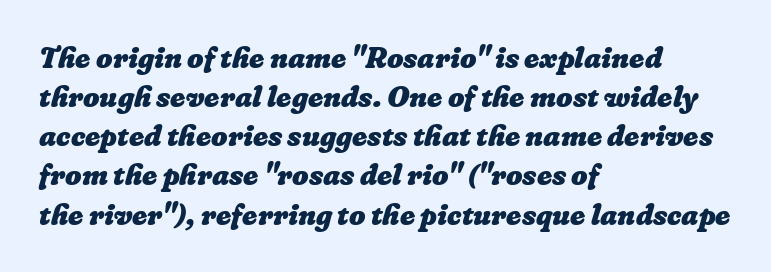
The image shows 29 px heavy type; set left-aligned, normal line spacing (1.35x), normal letter spacing, not underlined; low stroke contrast and a medium x-height.
